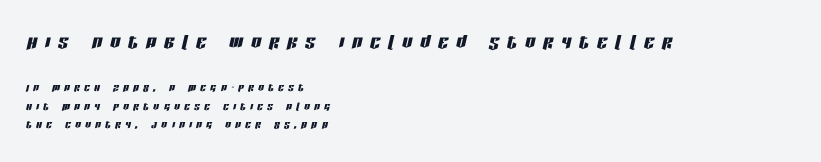
Q: Is the text italic (slanted)? A: Yes, it leans right by about 13 degrees.
Q: Is the text underlined? A: No.
Q: How is the paragraph aligned? A: Left-aligned.
Q: Is the spacing between letters normal or unusually wide? A: Unusually wide.
Q: Is the spacing between lines tight, normal or loose? A: Normal.
Q: Which block of text is set in a larger size, the first (top) or the second (bottom)? A: The first (top) one.
